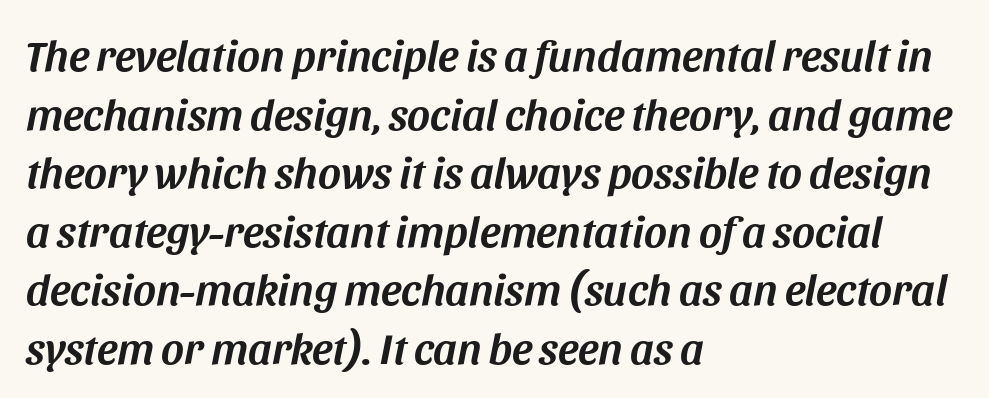
{"italic": "yes", "lean": "right", "slant_degrees": 11, "width": "normal", "stroke_contrast": "medium", "x_height": "large", "monospaced": "no", "underline": "no", "align": "left", "line_spacing": "normal", "line_spacing_ratio": 1.33, "letter_spacing": "normal", "letter_spacing_em": 0.0, "glyph_px": 44}
